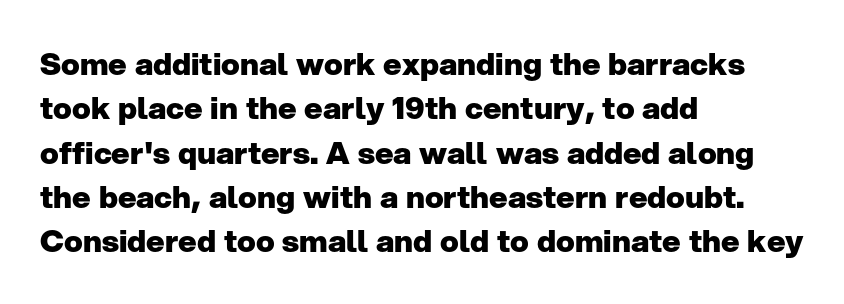
The passage shown is typed in a proportional face where columns would drift. The typesetter chose a ragged-right arrangement here. The foot of each line stays bare and open. Short note: letters normally spaced. This block has exactly the height ordinary leading produces.
